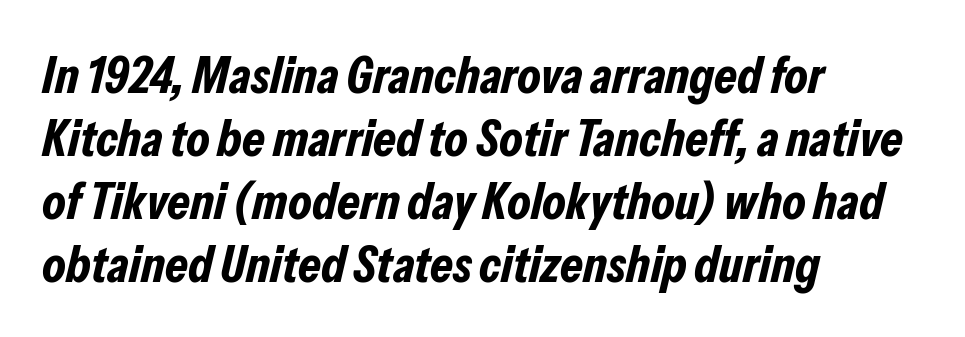
The image shows 52 px bold, condensed type, italic (leaning right); set left-aligned, line spacing 1.21x, normal letter spacing, not underlined; low stroke contrast and a medium x-height.
